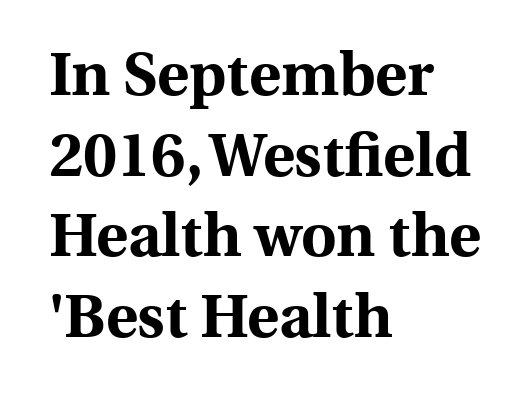
The image shows 61 px bold serif type, upright; set left-aligned, normal line spacing (1.32x), normal letter spacing, not underlined; a medium x-height.
